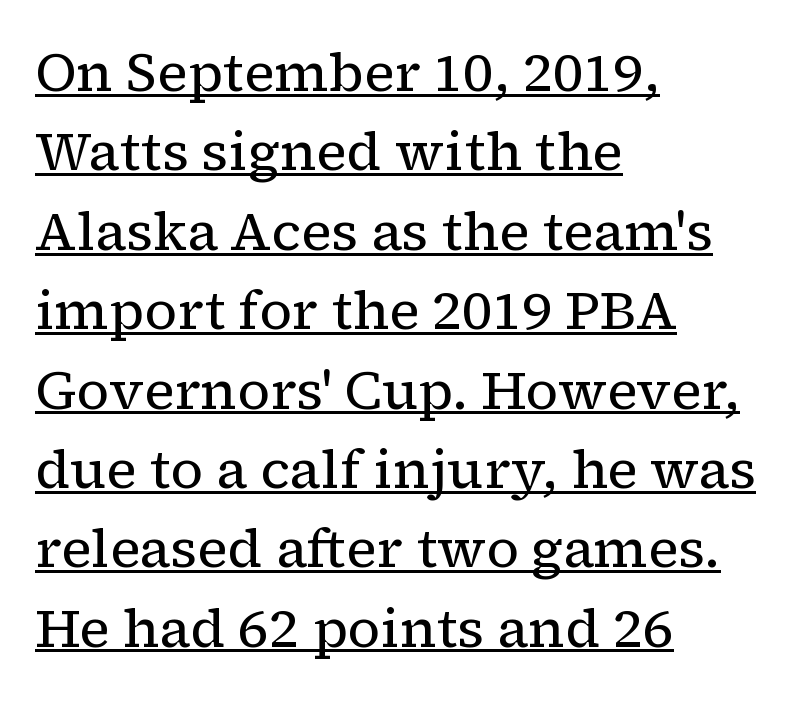
The image shows 54 px regular-weight serif type, upright; set left-aligned, normal line spacing (1.47x), normal letter spacing, underlined; low stroke contrast and a medium x-height.
